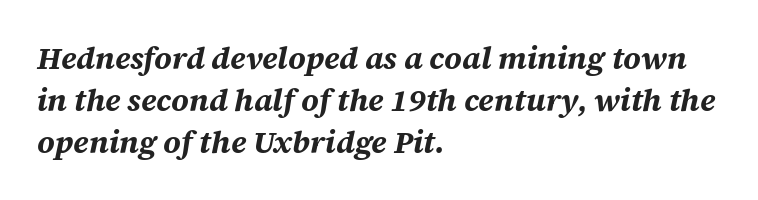
The image shows 31 px bold type, italic (leaning right); set left-aligned, normal line spacing (1.35x), normal letter spacing, not underlined; medium stroke contrast and a large x-height.
